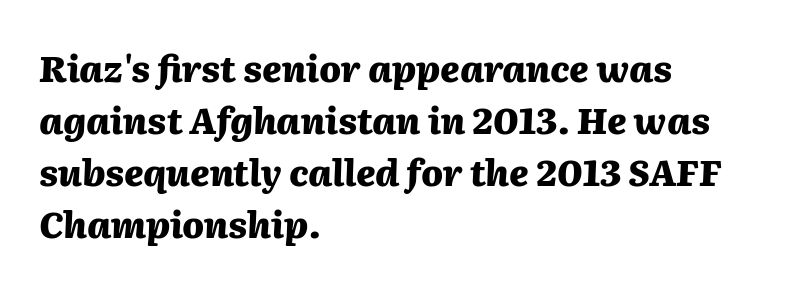
Q: Is the text bold? A: Yes.
Q: Is the text italic (slanted)? A: Yes, it leans right by about 2 degrees.
Q: Is the text underlined? A: No.
Q: How is the paragraph aligned? A: Left-aligned.
Q: Is the spacing between letters normal or unusually wide? A: Normal.
Q: Is the spacing between lines tight, normal or loose? A: Normal.
Q: Width (condensed, normal, or wide)? A: Normal.
Q: Stroke contrast? A: Medium.
Q: x-height? A: Medium.
Q: Monospaced? A: No.
